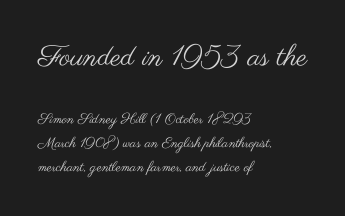
Q: Is the text bold? A: No.
Q: Is the text italic (slanted)? A: Yes.
Q: Is the typeface a serif or a sans-serif typeface? A: Sans-serif.
Q: Is the text underlined? A: No.
Q: How is the paragraph aligned? A: Left-aligned.
Q: Is the spacing between letters normal or unusually wide? A: Normal.
Q: Is the spacing between lines tight, normal or loose? A: Normal.
Q: Which block of text is set in a larger size, the first (top) or the second (bottom)? A: The first (top) one.
Q: Width (condensed, normal, or wide)? A: Wide.
Q: Stroke contrast? A: Medium.
Q: x-height? A: Small.
Q: Monospaced? A: No.
